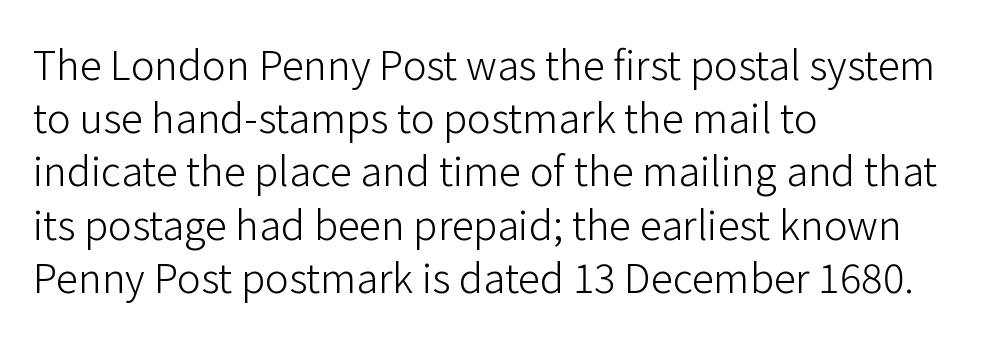
Nothing sits at the stroke ends, so this counts as sans-serif. Nothing unusual about the tracking: characters are spaced as the font intends. The gap between lines stays unmarked. The leading is moderate, giving the passage an even texture.
